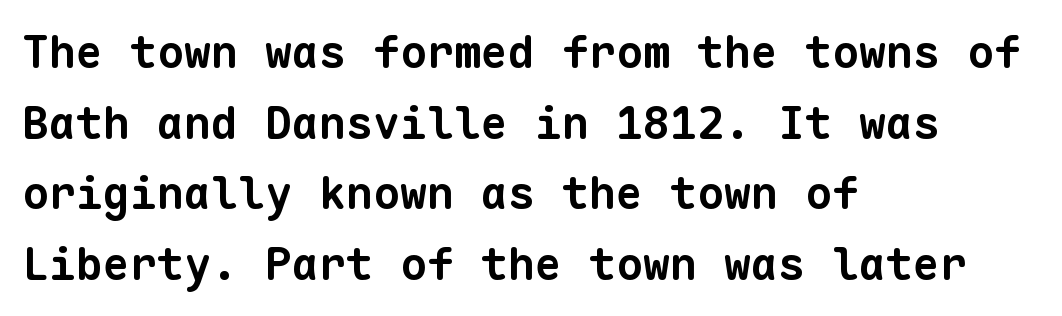
{"serif": "no", "bold": "yes", "weight": "bold", "width": "normal", "stroke_contrast": "low", "x_height": "medium", "monospaced": "yes", "underline": "no", "align": "left", "line_spacing": "normal", "line_spacing_ratio": 1.57, "letter_spacing": "normal", "letter_spacing_em": 0.0, "glyph_px": 45}
